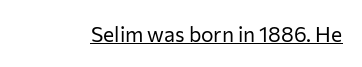
Italic: no, the glyphs are upright roman. You can see a thin bar hugging the bottom of the glyphs. Nothing heavy about these letters — not bold at all. Look at the tracking — it's just the regular setting, nothing added.
